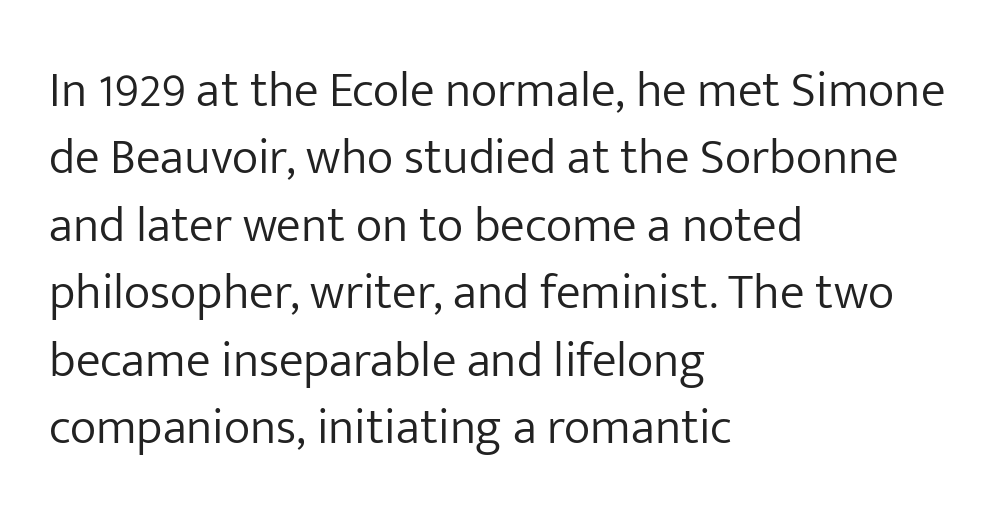
Q: Is the text bold? A: No.
Q: Is the text italic (slanted)? A: No, it is upright.
Q: Is the typeface a serif or a sans-serif typeface? A: Sans-serif.
Q: Is the text underlined? A: No.
Q: How is the paragraph aligned? A: Left-aligned.
Q: Is the spacing between letters normal or unusually wide? A: Normal.
Q: Is the spacing between lines tight, normal or loose? A: Normal.
Q: Width (condensed, normal, or wide)? A: Normal.
Q: Stroke contrast? A: Low.
Q: x-height? A: Medium.
Q: Monospaced? A: No.
